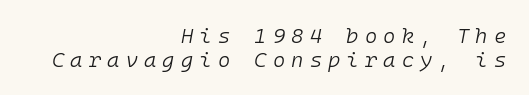
The image shows 21 px text type, italic (leaning right); set right-aligned, tight line spacing (1.13x), unusually wide letter spacing (+0.29 em), not underlined.
